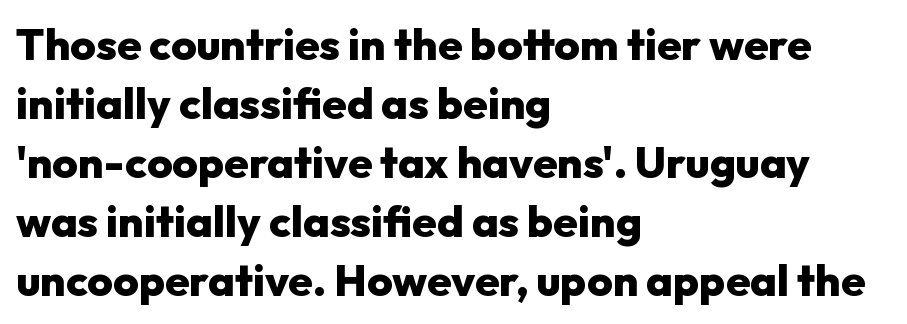
The image shows 44 px heavy sans-serif type, upright; set left-aligned, normal line spacing (1.34x), normal letter spacing, not underlined; low stroke contrast and a medium x-height.
